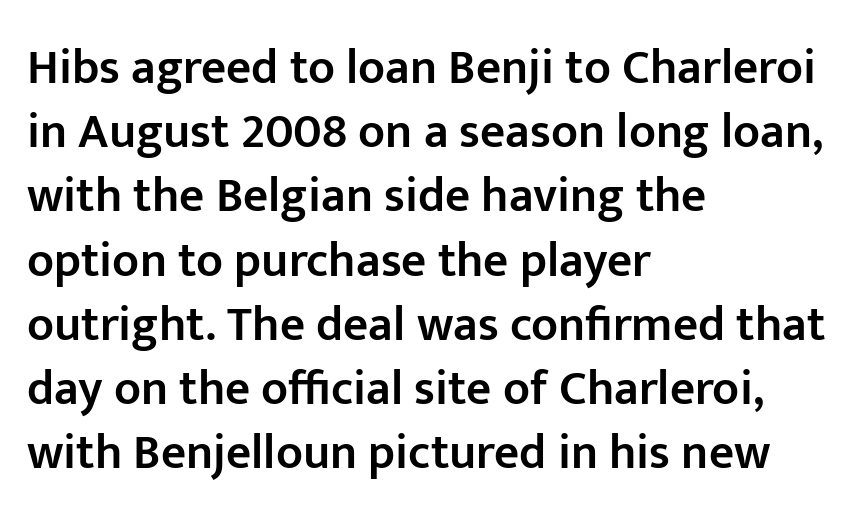
Q: Is the text bold? A: Semi-bold.
Q: Is the text italic (slanted)? A: No, it is upright.
Q: Is the typeface a serif or a sans-serif typeface? A: Sans-serif.
Q: Is the text underlined? A: No.
Q: How is the paragraph aligned? A: Left-aligned.
Q: Is the spacing between letters normal or unusually wide? A: Normal.
Q: Is the spacing between lines tight, normal or loose? A: Normal.
Q: Width (condensed, normal, or wide)? A: Normal.
Q: Stroke contrast? A: Low.
Q: x-height? A: Medium.
Q: Monospaced? A: No.
